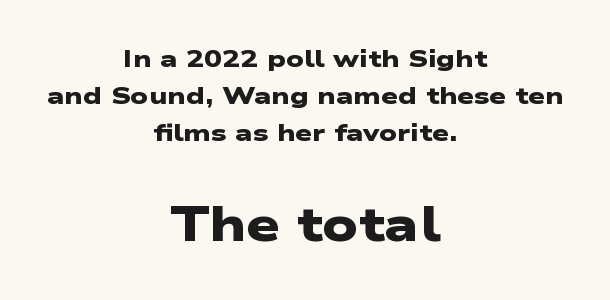
Is the lower block the larger one? Yes — the lower block carries the bigger type. Short and long lines alike share a common midpoint. These lines are rendered in a variable-pitch font. Rows of type keep a routine distance in the vertical direction. Typographically, this falls in the sans-serif category. Look at the stroke-to-counter ratio: heavy, a bold.
